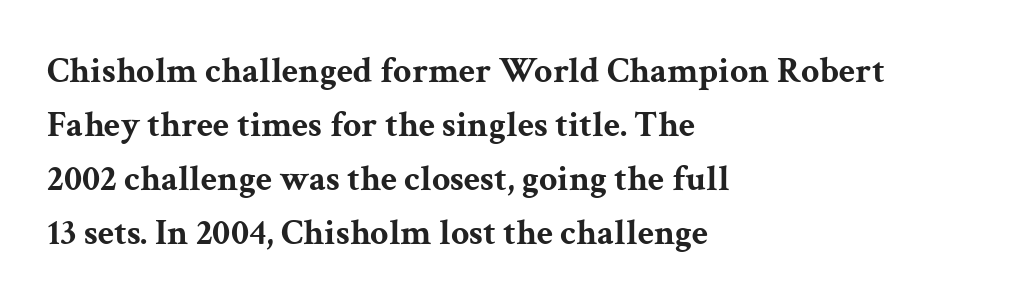
{"serif": "yes", "italic": "no", "bold": "yes", "weight": "bold", "width": "wide", "stroke_contrast": "medium", "x_height": "medium", "monospaced": "no", "underline": "no", "align": "left", "line_spacing": "normal", "line_spacing_ratio": 1.5, "letter_spacing": "normal", "letter_spacing_em": 0.0, "glyph_px": 36}
